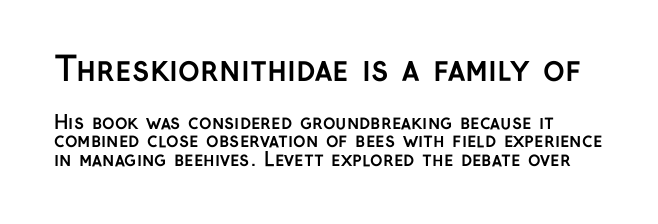
Q: Is the text bold? A: Yes.
Q: Is the text italic (slanted)? A: No, it is upright.
Q: Is the typeface a serif or a sans-serif typeface? A: Sans-serif.
Q: Is the text underlined? A: No.
Q: Is the spacing between letters normal or unusually wide? A: Normal.
Q: Is the spacing between lines tight, normal or loose? A: Tight.
Q: Which block of text is set in a larger size, the first (top) or the second (bottom)? A: The first (top) one.
Q: Width (condensed, normal, or wide)? A: Normal.
Q: Stroke contrast? A: Low.
Q: x-height? A: Medium.
Q: Monospaced? A: No.
